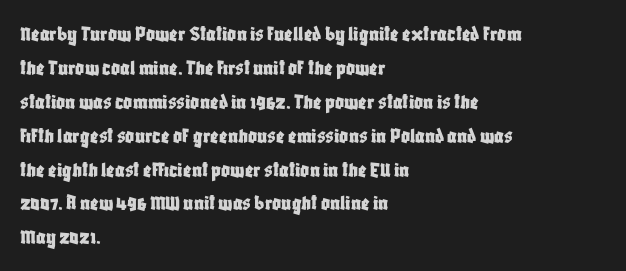
{"italic": "no", "underline": "no", "align": "left", "line_spacing": "normal", "line_spacing_ratio": 1.54, "letter_spacing": "normal", "letter_spacing_em": 0.0, "glyph_px": 22}
